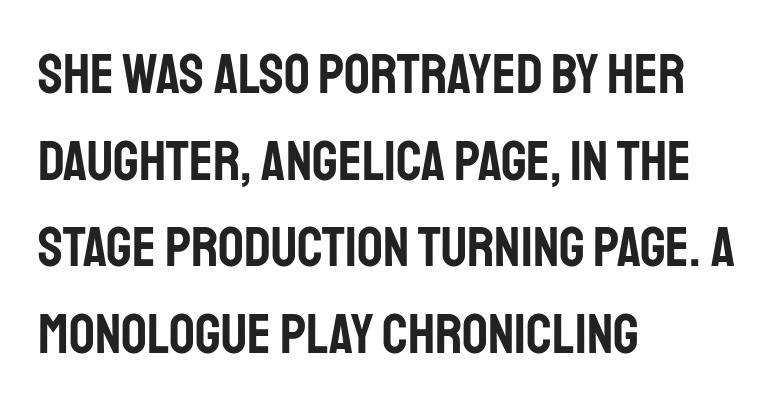
Q: Is the text italic (slanted)? A: No, it is upright.
Q: Is the typeface a serif or a sans-serif typeface? A: Sans-serif.
Q: Is the text underlined? A: No.
Q: How is the paragraph aligned? A: Left-aligned.
Q: Is the spacing between letters normal or unusually wide? A: Normal.
Q: Is the spacing between lines tight, normal or loose? A: Normal.
Q: Width (condensed, normal, or wide)? A: Condensed.
Q: Stroke contrast? A: Low.
Q: x-height? A: Large.
Q: Monospaced? A: No.
